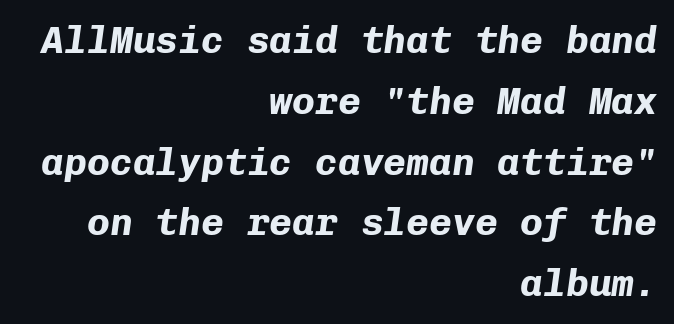
Is this a fixed-width face? Yes — each glyph sits in an identical cell. One glance says typical: line gaps are just what's usual. The lines in this sample share a right terminus and differ only in where they begin. Inter-character spacing is left at the font's built-in metrics. Set as a true bold cut, around the 700 mark.
